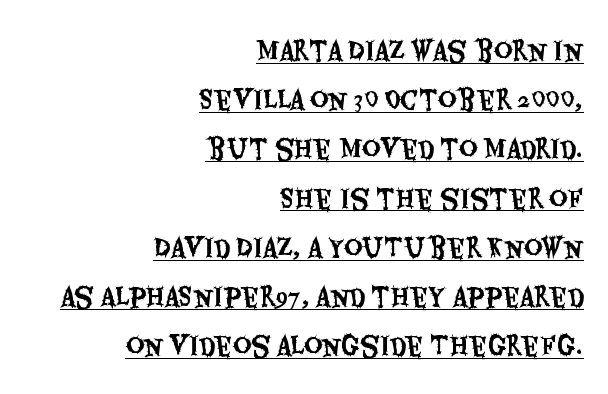
The image shows 25 px text type, upright; set right-aligned, loose line spacing (1.97x), normal letter spacing, underlined.
